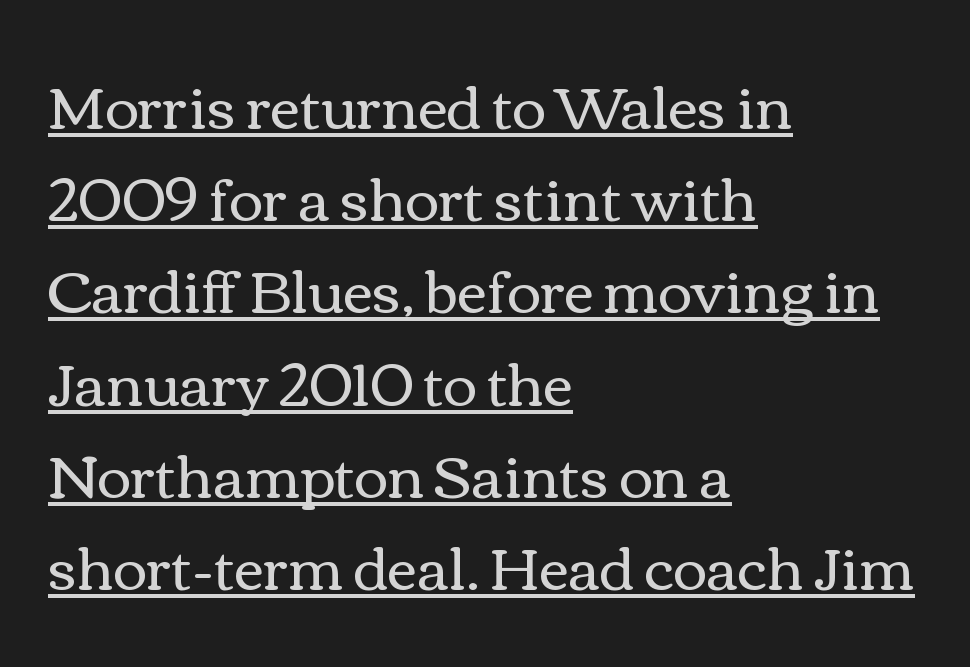
{"italic": "no", "bold": "no", "weight": "regular", "width": "wide", "x_height": "medium", "monospaced": "no", "underline": "yes", "align": "left", "line_spacing": "normal", "line_spacing_ratio": 1.59, "letter_spacing": "normal", "letter_spacing_em": 0.0, "glyph_px": 58}
